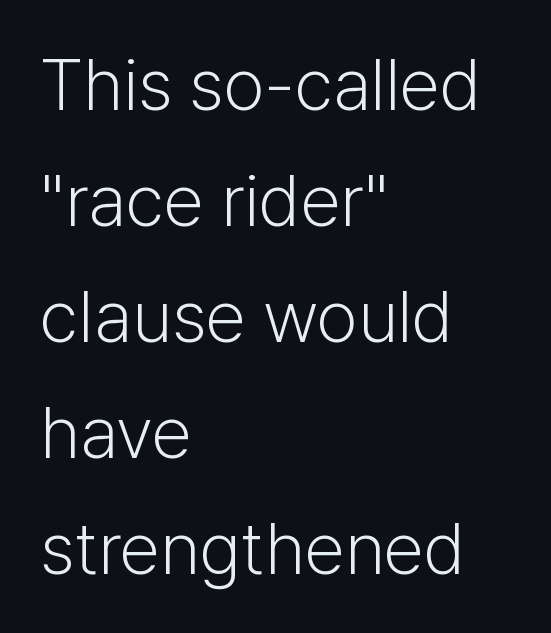
{"serif": "no", "italic": "no", "bold": "no", "weight": "light", "width": "normal", "stroke_contrast": "low", "x_height": "medium", "monospaced": "no", "underline": "no", "align": "left", "line_spacing": "normal", "line_spacing_ratio": 1.59, "letter_spacing": "normal", "letter_spacing_em": 0.0, "glyph_px": 73}
